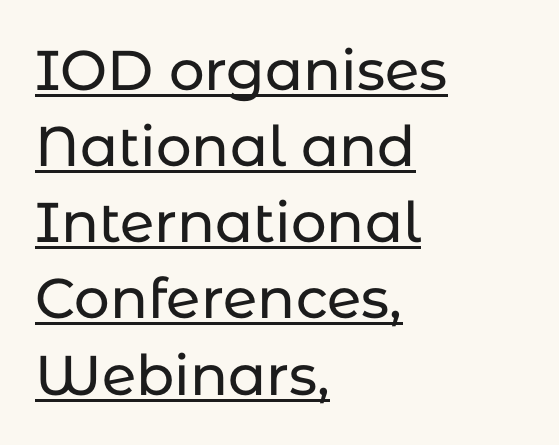
Is the letter spacing exaggerated? No — it looks like the ordinary default. Vertical strokes here are truly vertical. Is this a fixed-width face? No — the glyphs have proportional, varying widths. A student would call this left alignment; a typographer would say flush left, rag right.
